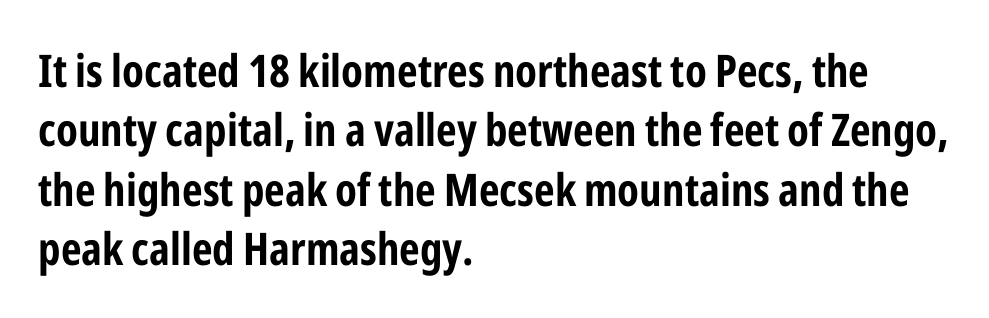
Beneath every word, the page is bare. Horizontal bands of white between lines are of average thickness. If you drew a line through each stem, it would be perfectly vertical. Nobody touched the tracking dial on this one. The ragged edge is on the right, which tells us the setting is flush left. The type family on display is of the sans-serif kind.
